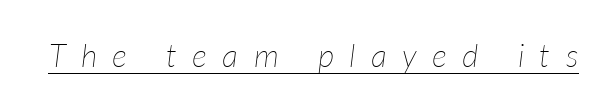
The image shows 32 px thin type, italic (leaning right); set unusually wide letter spacing (+0.48 em), underlined; low stroke contrast and a medium x-height.
